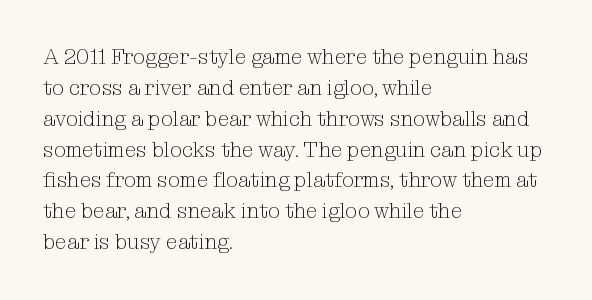
{"italic": "no", "bold": "no", "underline": "no", "align": "left", "line_spacing": "normal", "line_spacing_ratio": 1.47, "letter_spacing": "normal", "letter_spacing_em": 0.0, "glyph_px": 21}
